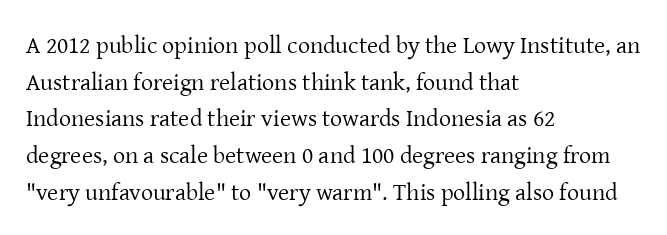
The image shows 24 px text type, upright; set left-aligned, normal line spacing (1.53x), normal letter spacing, not underlined.
